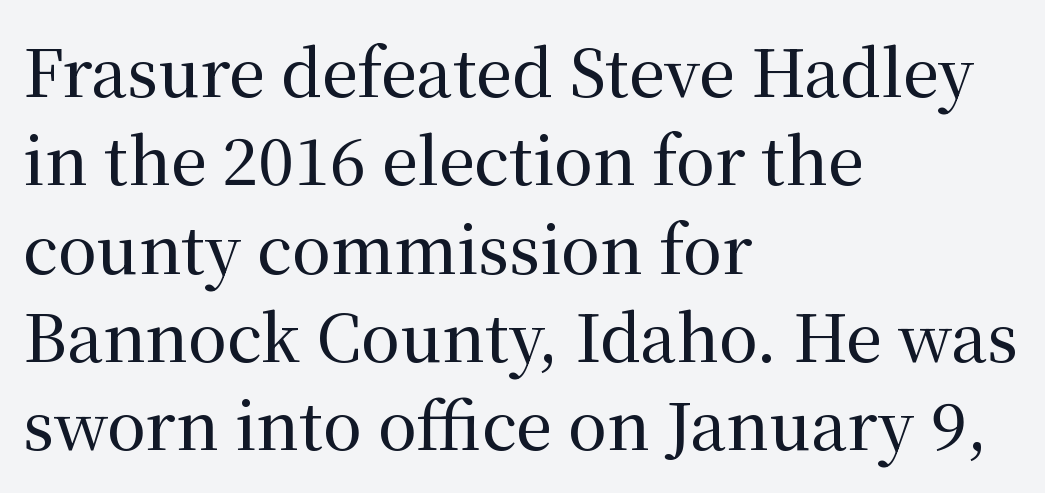
Visually the block forms a straight wall on the left and a jagged coastline on the right. You can tell it's not italic because the verticals are truly vertical. Honestly, the letter spacing is just normal — you wouldn't notice it. The face used here is proportionally spaced, like ordinary book or web type.
